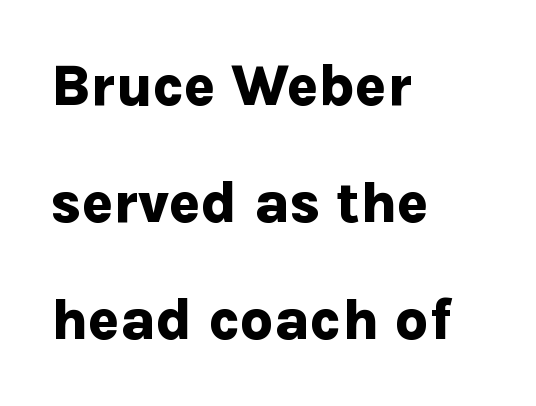
Heft: maximum for text — a bold. Widely set lines give the paragraph a tall, airy silhouette. Tracking here is standard; glyphs follow each other at the usual distance. These lines were composed using upright roman letters. If you drew a ruler down the left edge, every line would touch it.
